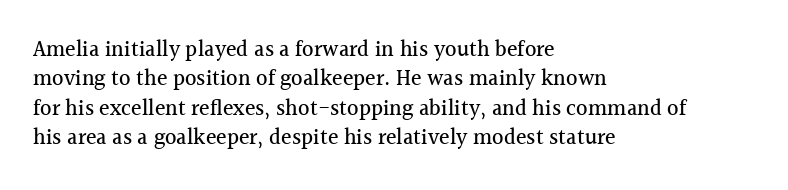
Reading down the block, your eye returns to a fixed left position each line. The type sits square on the baseline with zero lean. The space directly below the letters is spotless. Notice how descenders clear the ascenders below comfortably — that's standard leading. Each word holds together tightly as a unit, with standard inter-letter gaps.
